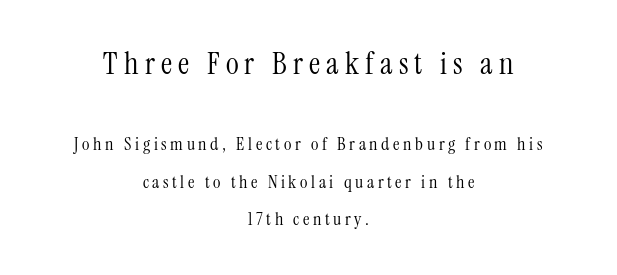
Teacher's note: observe the equal gaps on both sides — that is centered alignment. The designer went with a serif here, giving each stem small feet. Honestly, the letter spacing is so wide it's the main thing you notice. You could not count columns in this text — the font is proportionally spaced. Letters rest on an invisible, unmarked baseline. Stroke thickness stays within the range of a standard reading face or lighter.
